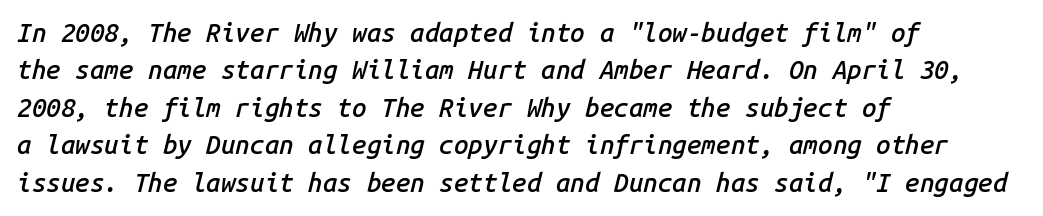
The image shows 26 px text type, italic (leaning right); set left-aligned, normal line spacing (1.44x), normal letter spacing, not underlined.
